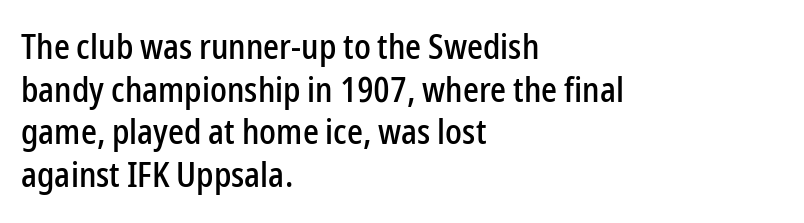
Q: Is the text italic (slanted)? A: No, it is upright.
Q: Is the typeface a serif or a sans-serif typeface? A: Sans-serif.
Q: Is the text underlined? A: No.
Q: How is the paragraph aligned? A: Left-aligned.
Q: Is the spacing between letters normal or unusually wide? A: Normal.
Q: Width (condensed, normal, or wide)? A: Condensed.
Q: Stroke contrast? A: Low.
Q: x-height? A: Medium.
Q: Monospaced? A: No.
